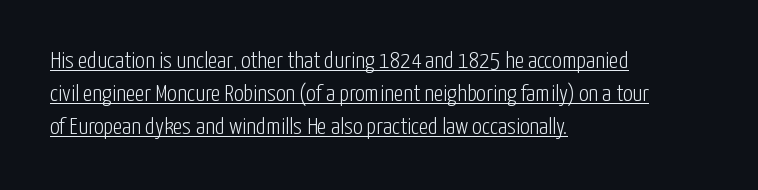
{"italic": "no", "bold": "no", "underline": "yes", "align": "left", "line_spacing": "normal", "line_spacing_ratio": 1.38, "letter_spacing": "normal", "letter_spacing_em": 0.0, "glyph_px": 24}
